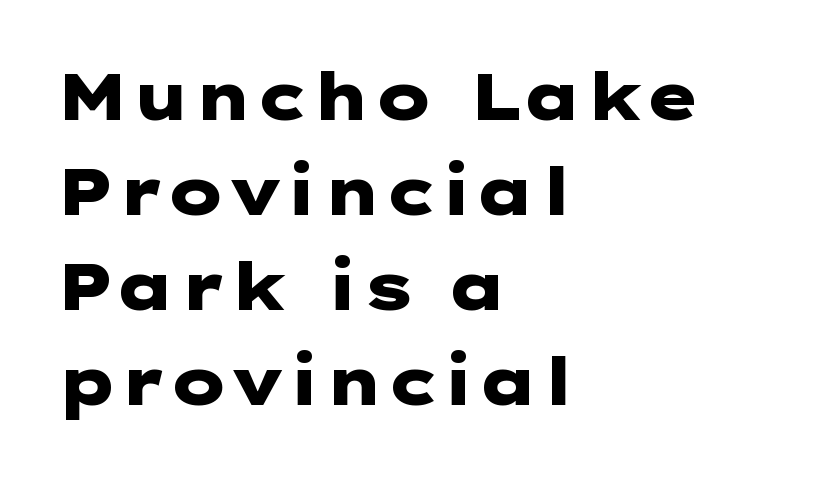
Q: Is the text bold? A: Yes.
Q: Is the text italic (slanted)? A: No, it is upright.
Q: Is the typeface a serif or a sans-serif typeface? A: Sans-serif.
Q: Is the text underlined? A: No.
Q: How is the paragraph aligned? A: Left-aligned.
Q: Is the spacing between letters normal or unusually wide? A: Normal.
Q: Is the spacing between lines tight, normal or loose? A: Normal.
Q: Width (condensed, normal, or wide)? A: Wide.
Q: Stroke contrast? A: Low.
Q: x-height? A: Medium.
